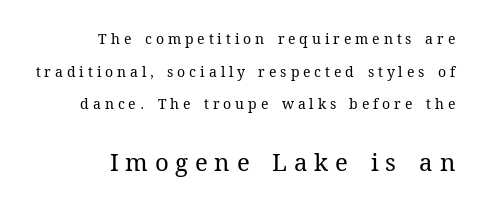
Observe the wide spacing: letters keep a clear distance from each other. What's the leading like? Stretched, with rows far apart. Glance below the letters and you will spot only blank space. Is the block centered? No — it sits flush against the right margin. The characters are drawn with everyday or finer stroke widths. The lettering stays uniformly vertical, giving the passage a roman look.
